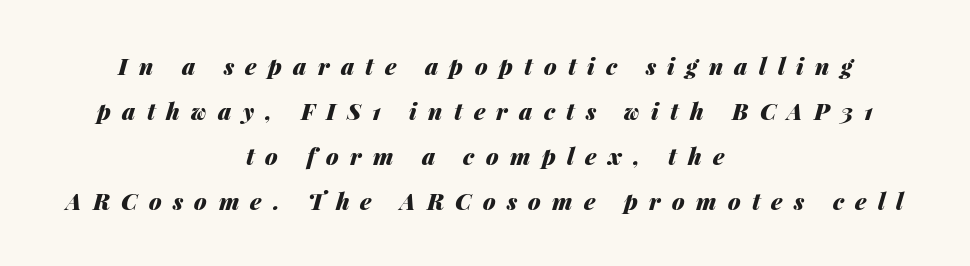
Characters are canted at an angle relative to the baseline's perpendicular. Airy leading. Visually the block forms a symmetrical silhouette, jagged on both flanks. Words appear elongated and porous because spacing is wide.
